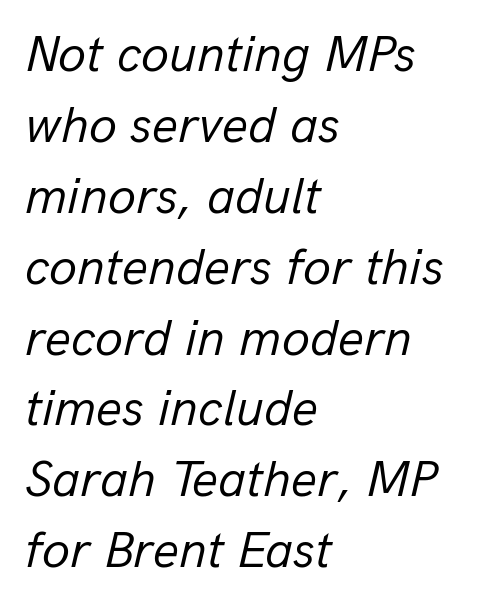
{"italic": "yes", "lean": "right", "slant_degrees": 13, "bold": "no", "weight": "regular", "width": "normal", "stroke_contrast": "low", "x_height": "medium", "monospaced": "no", "underline": "no", "align": "left", "line_spacing": "normal", "line_spacing_ratio": 1.39, "letter_spacing": "normal", "letter_spacing_em": 0.0, "glyph_px": 51}
